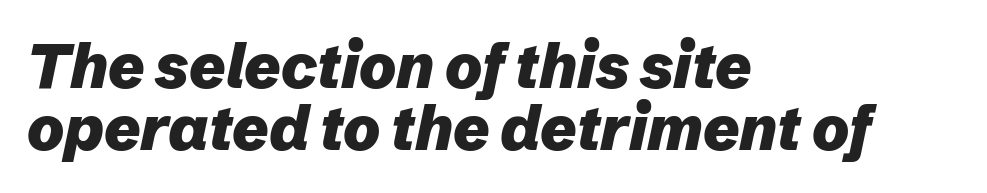
The image shows 62 px heavy type, italic (leaning right); set left-aligned, tight line spacing (1.0x), normal letter spacing, not underlined; low stroke contrast and a medium x-height.
